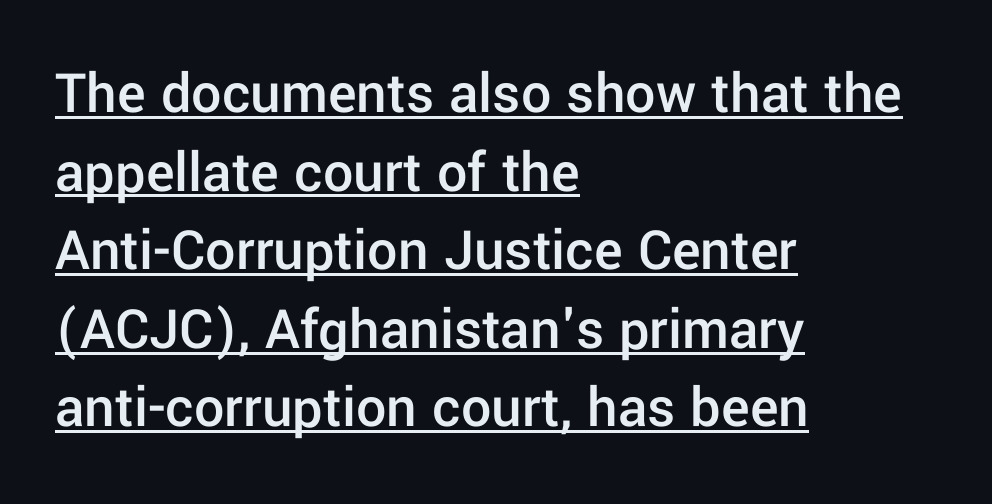
{"serif": "no", "italic": "no", "bold": "semi", "weight": "semibold", "width": "normal", "stroke_contrast": "low", "x_height": "medium", "monospaced": "no", "underline": "yes", "align": "left", "line_spacing": "normal", "line_spacing_ratio": 1.31, "letter_spacing": "normal", "letter_spacing_em": 0.0, "glyph_px": 60}
